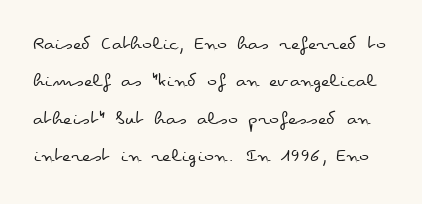
Tracking value appears to be zero — textbook default spacing. When letters stand straight like this, we call the style roman or upright. The font is comparable to plain body text, perhaps lighter. Words float on clear page, feet unadorned.
